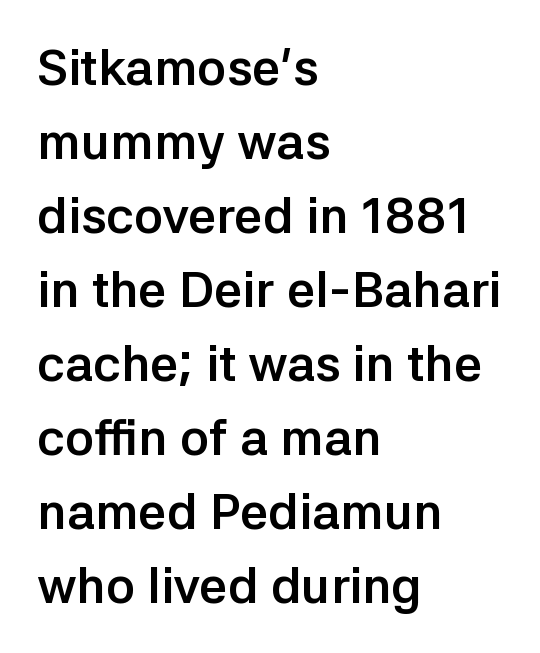
Upright lettering throughout. The passage shown is typed in a proportional face where columns would drift. This block has exactly the height ordinary leading produces. The face used here is a sans, in the tradition of grotesques and geometrics. The baseline area is clear. The paragraph has a hard left edge and a soft right edge.
